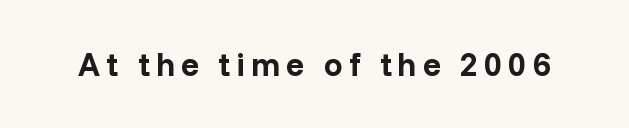
{"serif": "no", "italic": "no", "bold": "yes", "weight": "bold", "width": "normal", "stroke_contrast": "low", "x_height": "medium", "monospaced": "no", "underline": "no", "glyph_px": 33}
